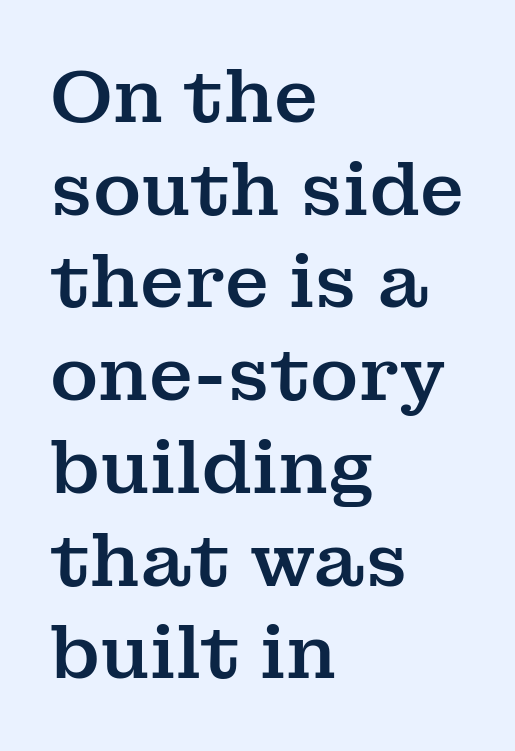
The image shows 73 px serif type, upright; set left-aligned, normal line spacing (1.27x), normal letter spacing, not underlined; medium stroke contrast and a medium x-height.
